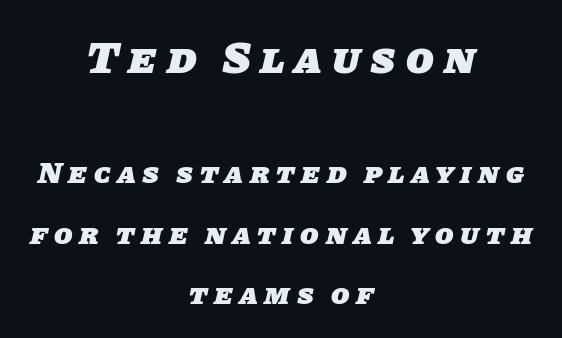
The image shows 45 px heavy type; set centered, loose line spacing (2.01x), unusually wide letter spacing (+0.23 em), not underlined; the first (top) block is 1.5x larger; low stroke contrast and a large x-height.
